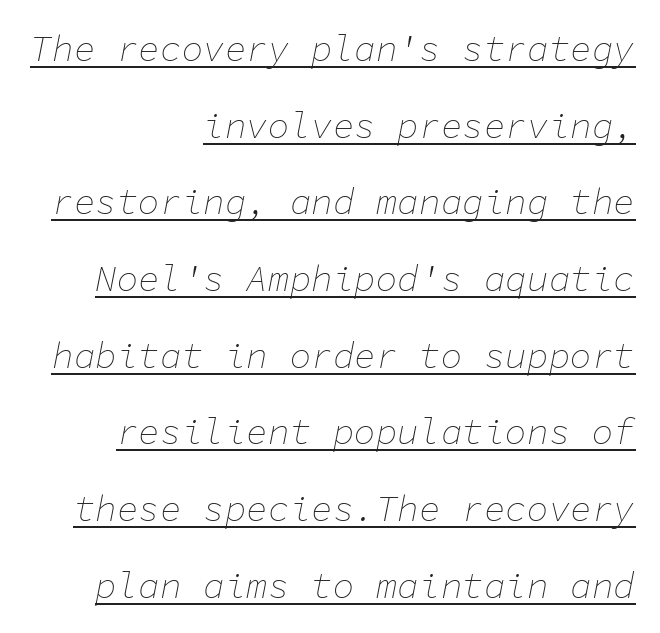
The image shows 36 px thin type, italic (leaning right), monospaced; set right-aligned, loose line spacing (2.13x), normal letter spacing, underlined; low stroke contrast and a medium x-height.
